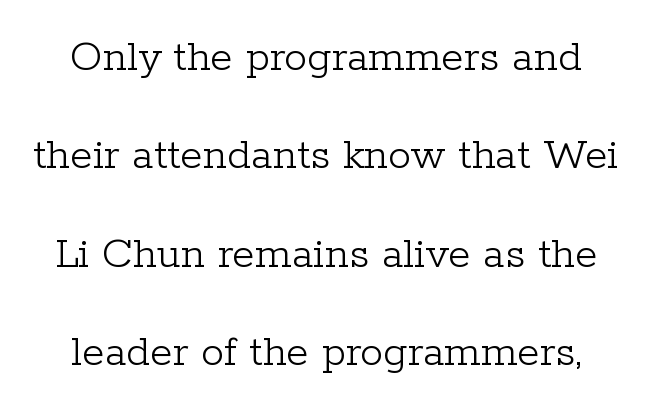
{"serif": "yes", "italic": "no", "bold": "no", "weight": "light", "width": "normal", "stroke_contrast": "low", "x_height": "medium", "monospaced": "no", "underline": "no", "line_spacing": "loose", "line_spacing_ratio": 2.14, "letter_spacing": "normal", "letter_spacing_em": 0.0, "glyph_px": 46}
